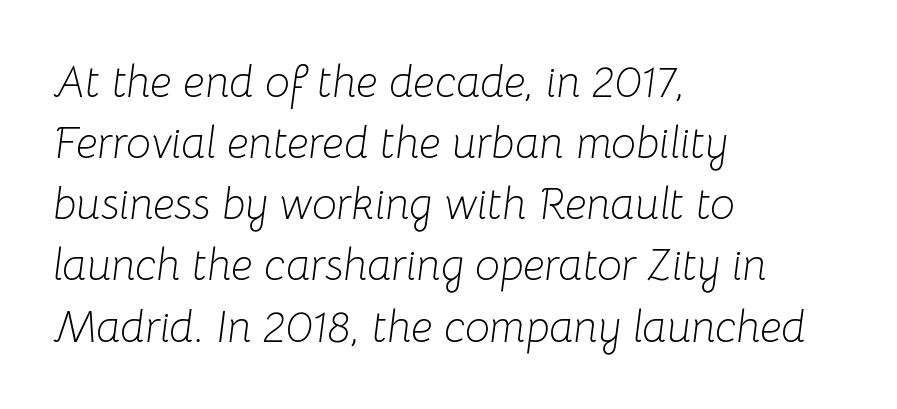
The image shows 44 px light type, italic (leaning right); set left-aligned, normal line spacing (1.39x), normal letter spacing, not underlined; low stroke contrast and a medium x-height.
